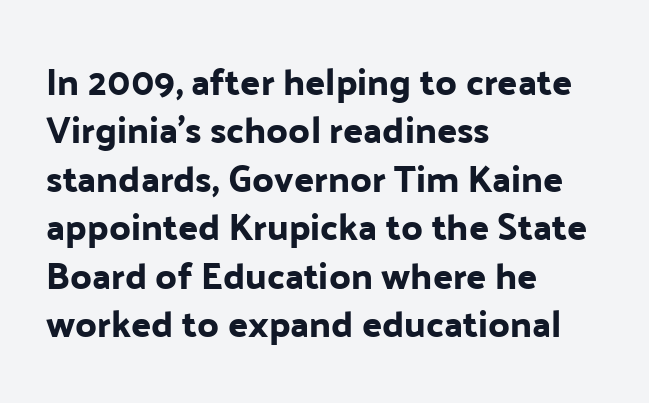
These lines keep a tight, regular rhythm from letter to letter. Classification — sans serif. The string is rendered with underlining switched off. These lines are rendered in a variable-pitch font.
